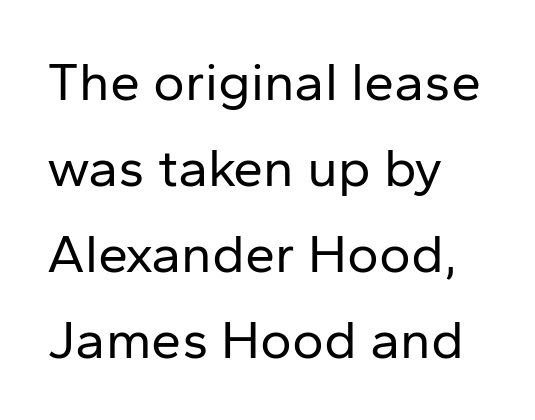
{"serif": "no", "italic": "no", "bold": "no", "weight": "regular", "width": "normal", "stroke_contrast": "low", "x_height": "medium", "monospaced": "no", "underline": "no", "align": "left", "line_spacing": "normal", "line_spacing_ratio": 1.59, "letter_spacing": "normal", "letter_spacing_em": 0.0, "glyph_px": 54}
